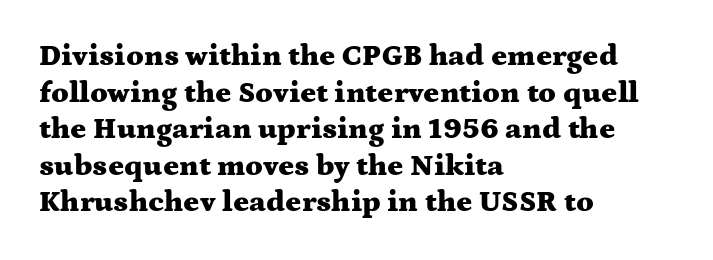
Q: Is the text bold? A: Yes.
Q: Is the text italic (slanted)? A: No, it is upright.
Q: Is the typeface a serif or a sans-serif typeface? A: Serif.
Q: Is the text underlined? A: No.
Q: How is the paragraph aligned? A: Left-aligned.
Q: Is the spacing between letters normal or unusually wide? A: Normal.
Q: Width (condensed, normal, or wide)? A: Wide.
Q: Stroke contrast? A: Medium.
Q: x-height? A: Medium.
Q: Monospaced? A: No.
